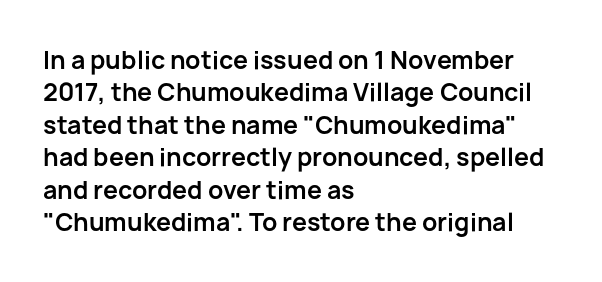
Whoever set this chose a conventional vertical rhythm. Emphasis by weight is at full strength: bold. The setting favours the left margin, as ordinary paragraphs usually do. Glance below the letters and you will spot only blank space. Rendered with straight, roman letterforms.
